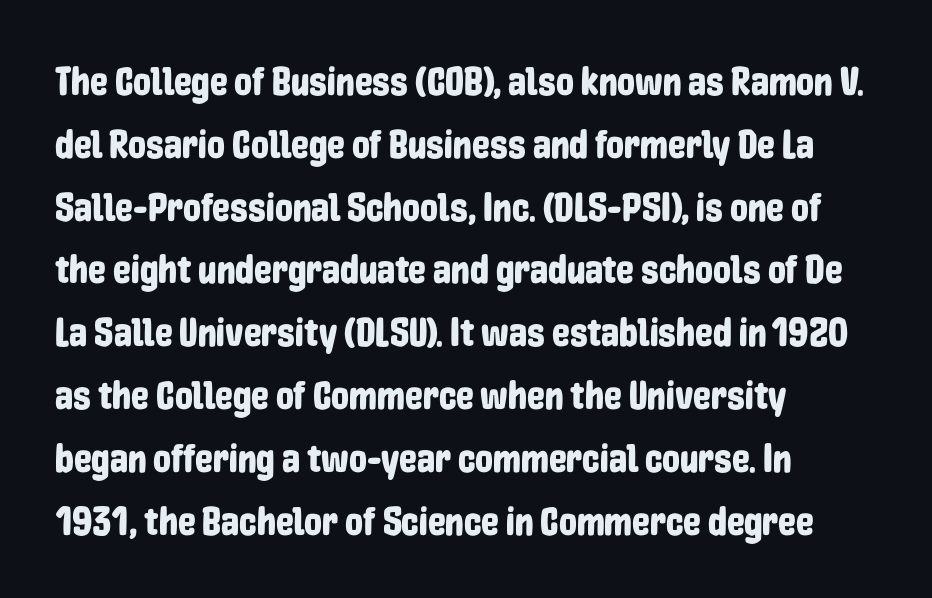
{"serif": "no", "italic": "no", "width": "condensed", "stroke_contrast": "low", "x_height": "medium", "monospaced": "no", "underline": "no", "align": "left", "line_spacing": "normal", "line_spacing_ratio": 1.57, "letter_spacing": "normal", "letter_spacing_em": 0.0, "glyph_px": 40}
